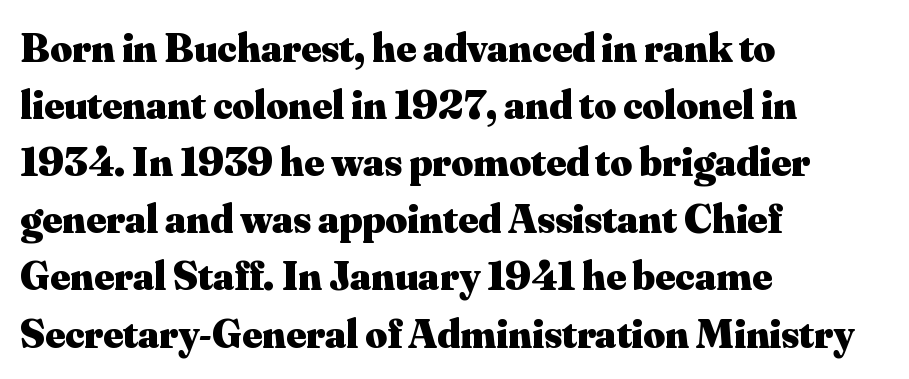
{"serif": "yes", "italic": "no", "bold": "yes", "weight": "heavy", "width": "normal", "stroke_contrast": "medium", "x_height": "small", "monospaced": "no", "underline": "no", "align": "left", "line_spacing": "normal", "line_spacing_ratio": 1.36, "letter_spacing": "normal", "letter_spacing_em": 0.0, "glyph_px": 42}
